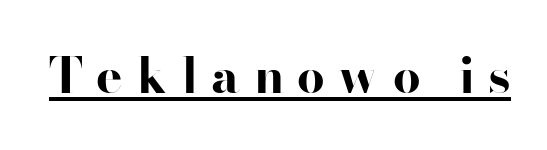
The face used here is a sans, in the tradition of grotesques and geometrics. You can see a thin bar hugging the bottom of the glyphs. This sample has the flowing, uneven cadence of proportional lettering. The passage shown is emphatically bold. The tracking reads as deliberately expanded to a designer's eye.
